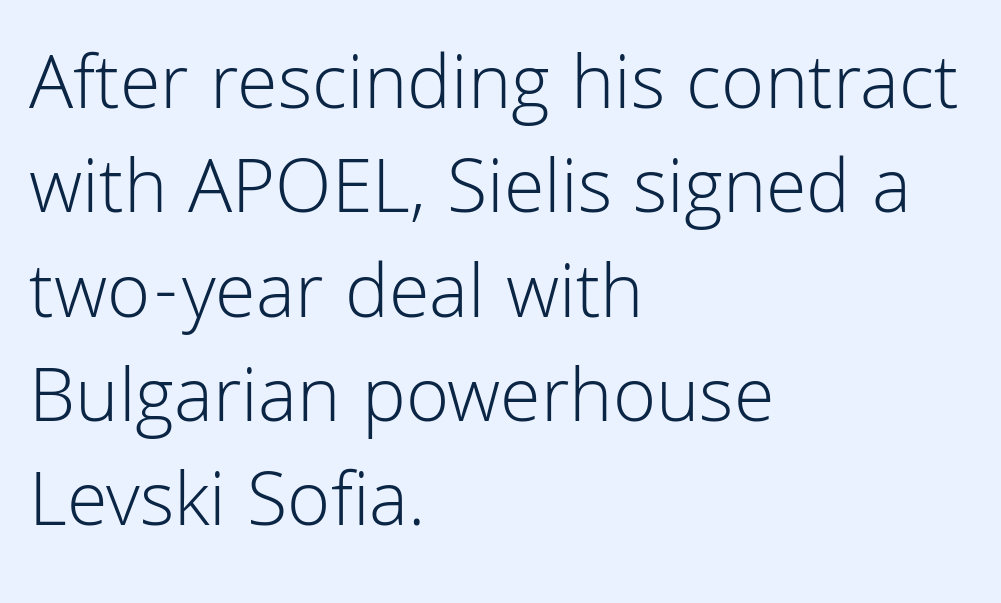
The image shows 79 px light sans-serif type, upright; set left-aligned, normal line spacing (1.32x), normal letter spacing, not underlined; low stroke contrast and a medium x-height.
